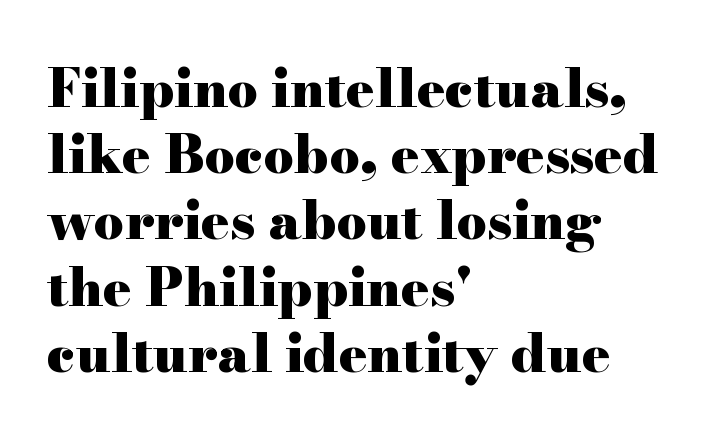
The image shows 53 px heavy, wide serif type, upright; set left-aligned, normal line spacing (1.25x), normal letter spacing, not underlined; high stroke contrast and a small x-height.
